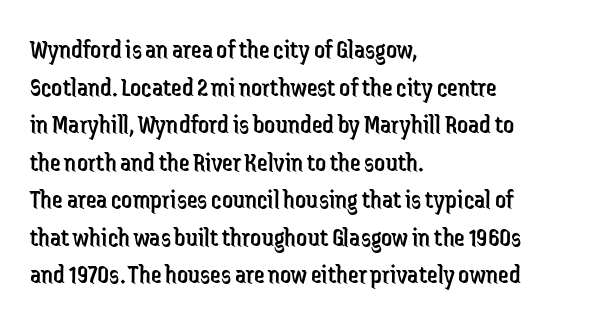
Q: Is the text bold? A: No.
Q: Is the text italic (slanted)? A: No, it is upright.
Q: Is the text underlined? A: No.
Q: How is the paragraph aligned? A: Left-aligned.
Q: Is the spacing between letters normal or unusually wide? A: Normal.
Q: Is the spacing between lines tight, normal or loose? A: Normal.
